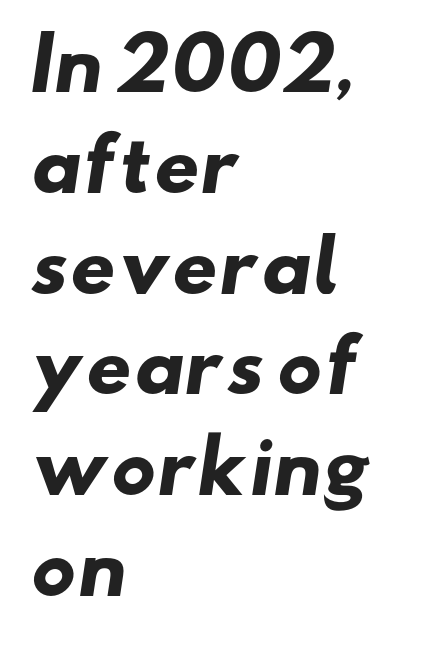
Q: Is the text bold? A: Yes.
Q: Is the typeface a serif or a sans-serif typeface? A: Sans-serif.
Q: Is the text underlined? A: No.
Q: How is the paragraph aligned? A: Left-aligned.
Q: Is the spacing between letters normal or unusually wide? A: Normal.
Q: Is the spacing between lines tight, normal or loose? A: Normal.
Q: Width (condensed, normal, or wide)? A: Wide.
Q: Stroke contrast? A: Low.
Q: x-height? A: Small.
Q: Monospaced? A: No.
